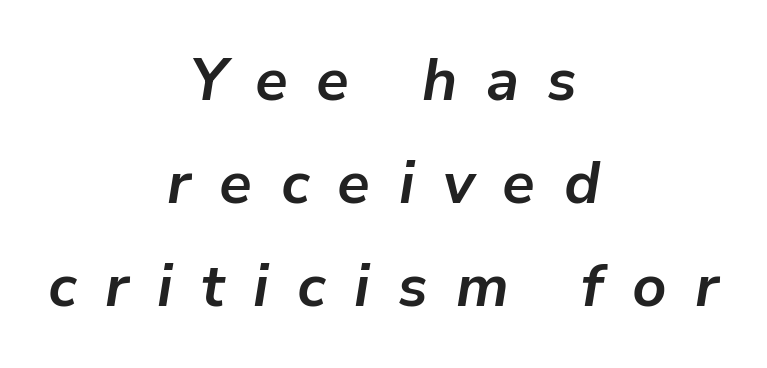
Q: Is the text bold? A: Yes.
Q: Is the text italic (slanted)? A: Yes, it leans right by about 9 degrees.
Q: Is the text underlined? A: No.
Q: How is the paragraph aligned? A: Centered.
Q: Is the spacing between letters normal or unusually wide? A: Unusually wide.
Q: Width (condensed, normal, or wide)? A: Normal.
Q: Stroke contrast? A: Low.
Q: x-height? A: Medium.
Q: Monospaced? A: No.
